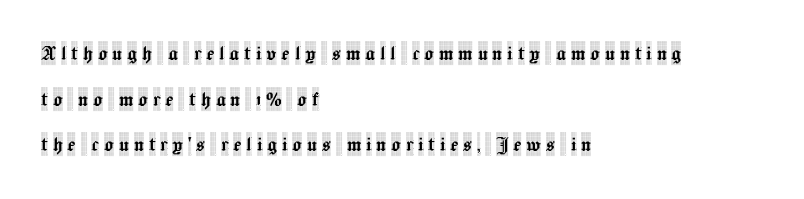
{"italic": "no", "underline": "no", "align": "left", "line_spacing": "loose", "line_spacing_ratio": 1.9, "letter_spacing": "wide", "letter_spacing_em": 0.2, "glyph_px": 24}
